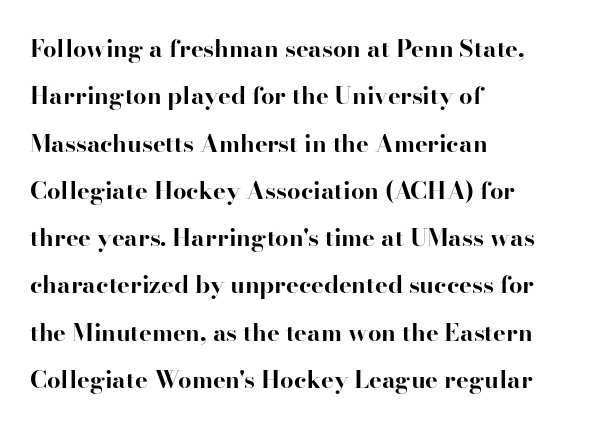
Q: Is the text bold? A: Yes.
Q: Is the text italic (slanted)? A: No, it is upright.
Q: Is the text underlined? A: No.
Q: How is the paragraph aligned? A: Left-aligned.
Q: Is the spacing between letters normal or unusually wide? A: Normal.
Q: Is the spacing between lines tight, normal or loose? A: Loose.
